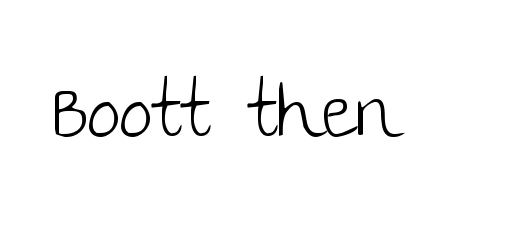
The image shows 76 px light sans-serif type, upright; set normal letter spacing, not underlined; low stroke contrast and a large x-height.
